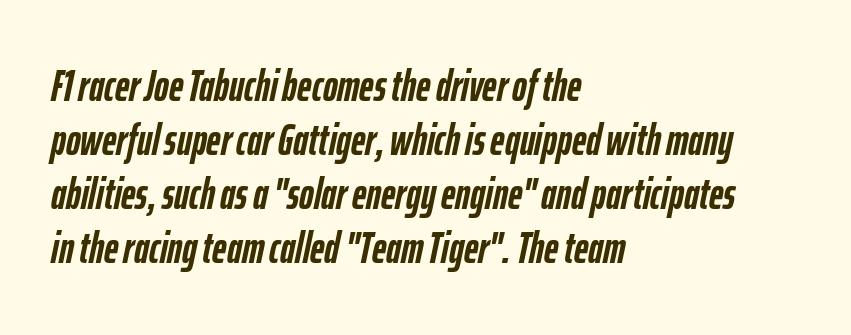
Characters follow at the spacing the type designer built in. Glance below the letters and you will spot only blank space. This is oblique type, the kind used for emphasis or titles. These lines are set flush left with a ragged right edge.
